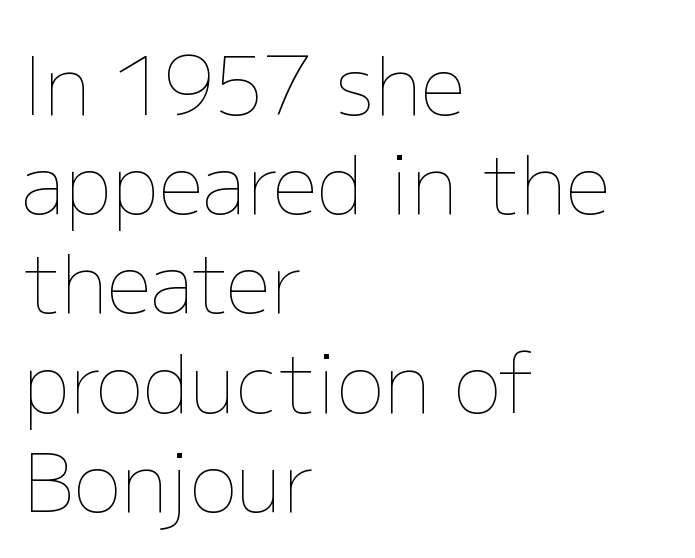
A clean baseline with only descenders dipping below it. There is no visible air inserted between adjacent glyphs. The axis of the letterforms is exactly vertical. Vertical stems look standard width or narrower in stroke. Leftover space on each line is placed entirely after the last word. Is this a fixed-width face? No — the glyphs have proportional, varying widths.
